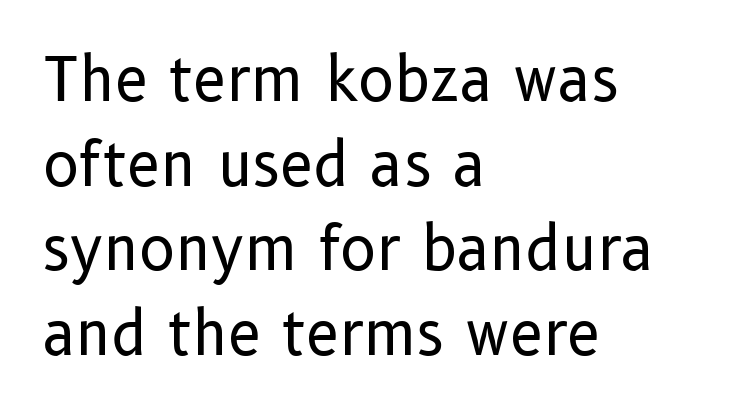
{"serif": "no", "italic": "no", "bold": "no", "weight": "regular", "width": "normal", "stroke_contrast": "low", "x_height": "medium", "monospaced": "no", "underline": "no", "align": "left", "line_spacing": "normal", "line_spacing_ratio": 1.41, "letter_spacing": "normal", "letter_spacing_em": 0.0, "glyph_px": 60}
